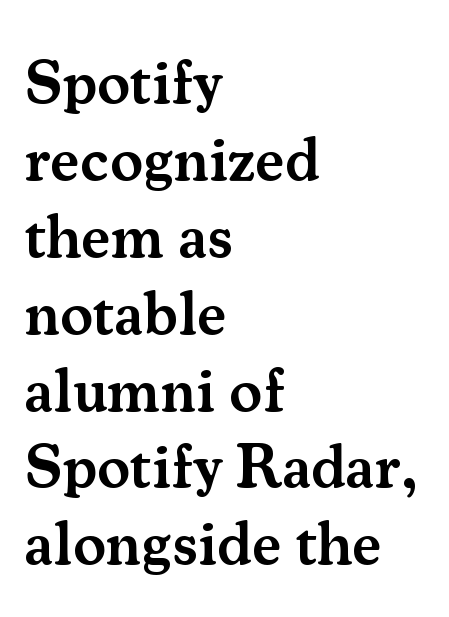
{"serif": "yes", "italic": "no", "bold": "semi", "weight": "semibold", "width": "normal", "stroke_contrast": "medium", "x_height": "small", "monospaced": "no", "underline": "no", "align": "left", "line_spacing_ratio": 1.24, "letter_spacing": "normal", "letter_spacing_em": 0.0, "glyph_px": 62}
